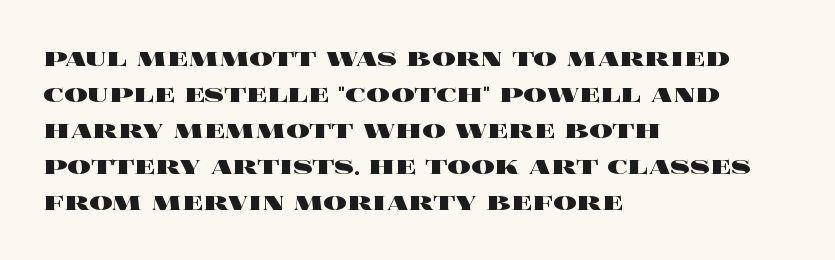
Q: Is the text bold? A: Yes.
Q: Is the text italic (slanted)? A: No, it is upright.
Q: Is the text underlined? A: No.
Q: How is the paragraph aligned? A: Left-aligned.
Q: Is the spacing between letters normal or unusually wide? A: Normal.
Q: Width (condensed, normal, or wide)? A: Wide.
Q: x-height? A: Large.
Q: Monospaced? A: No.
